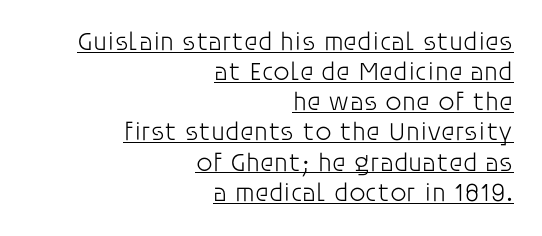
The image shows 26 px text type, upright; set right-aligned, line spacing 1.16x, normal letter spacing, underlined.
